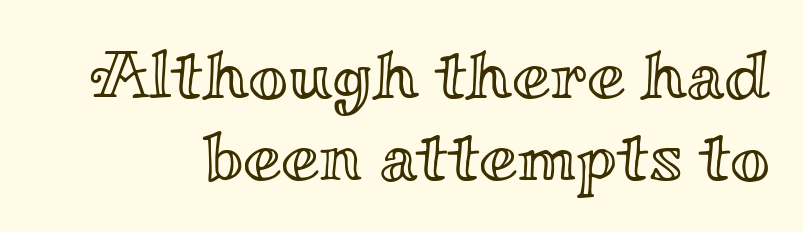
Q: Is the text italic (slanted)? A: No, it is upright.
Q: Is the text underlined? A: No.
Q: Is the spacing between letters normal or unusually wide? A: Normal.
Q: Width (condensed, normal, or wide)? A: Wide.
Q: x-height? A: Small.
Q: Monospaced? A: No.
